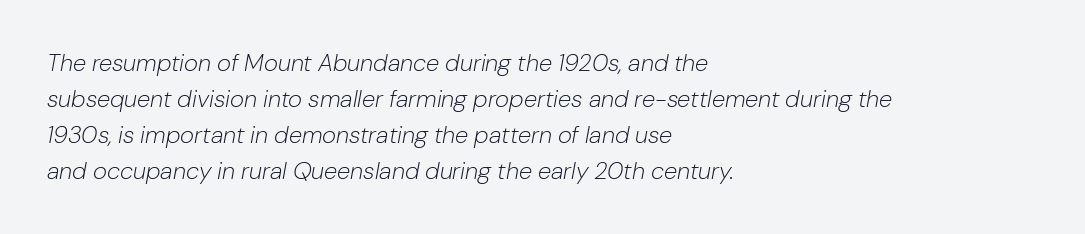
Q: Is the text bold? A: No.
Q: Is the text italic (slanted)? A: Yes, it leans right by about 10 degrees.
Q: Is the text underlined? A: No.
Q: How is the paragraph aligned? A: Left-aligned.
Q: Is the spacing between letters normal or unusually wide? A: Normal.
Q: Is the spacing between lines tight, normal or loose? A: Normal.
